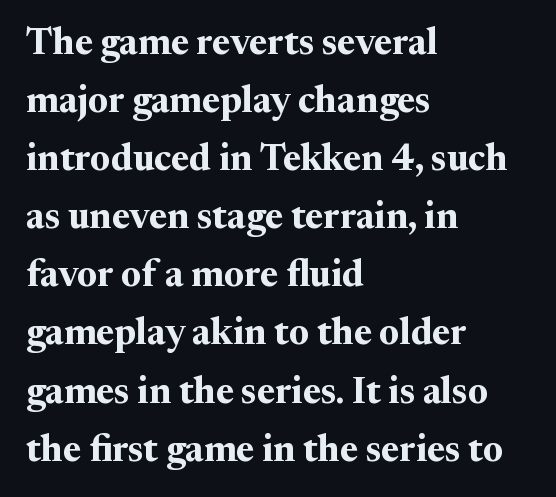
{"serif": "yes", "italic": "no", "bold": "yes", "weight": "bold", "width": "normal", "stroke_contrast": "medium", "x_height": "medium", "monospaced": "no", "underline": "no", "align": "left", "line_spacing": "normal", "line_spacing_ratio": 1.57, "letter_spacing": "normal", "letter_spacing_em": 0.0, "glyph_px": 37}
